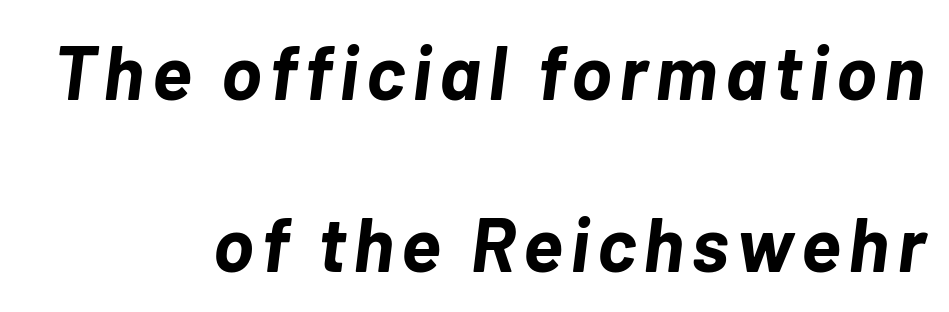
{"italic": "yes", "lean": "right", "slant_degrees": 7, "bold": "yes", "weight": "bold", "width": "normal", "stroke_contrast": "low", "x_height": "medium", "monospaced": "no", "underline": "no", "align": "right", "line_spacing": "loose", "line_spacing_ratio": 2.26, "glyph_px": 76}
